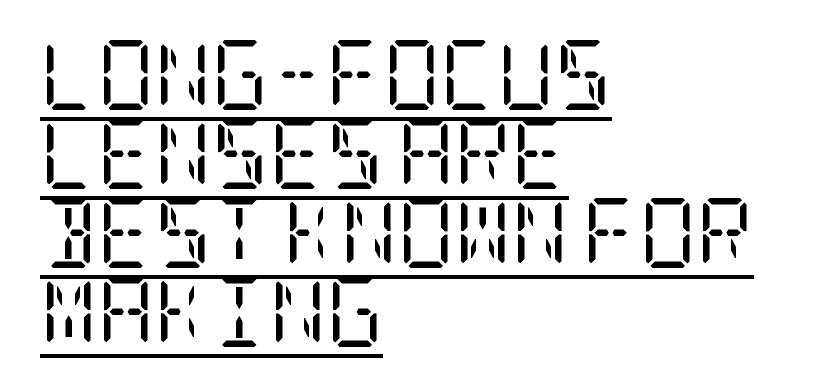
{"serif": "yes", "italic": "no", "bold": "no", "weight": "regular", "width": "condensed", "stroke_contrast": "low", "x_height": "large", "underline": "yes", "align": "left", "line_spacing": "tight", "line_spacing_ratio": 1.13, "letter_spacing": "normal", "letter_spacing_em": 0.0, "glyph_px": 70}
